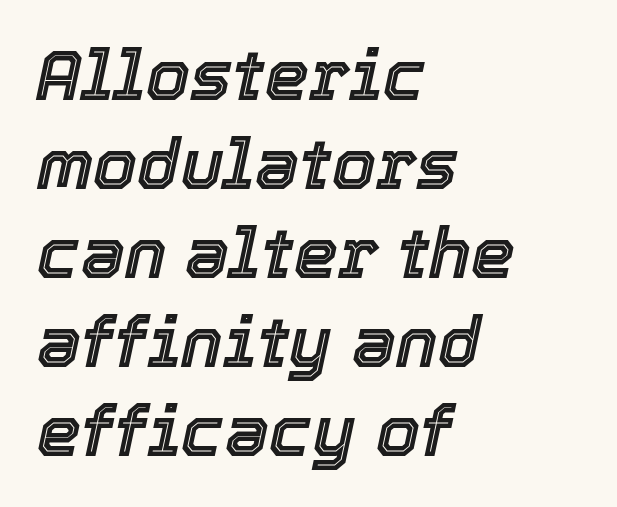
Q: Is the text italic (slanted)? A: Yes, it leans right by about 12 degrees.
Q: Is the text underlined? A: No.
Q: How is the paragraph aligned? A: Left-aligned.
Q: Is the spacing between letters normal or unusually wide? A: Normal.
Q: Is the spacing between lines tight, normal or loose? A: Normal.
Q: Width (condensed, normal, or wide)? A: Normal.
Q: x-height? A: Medium.
Q: Monospaced? A: No.
